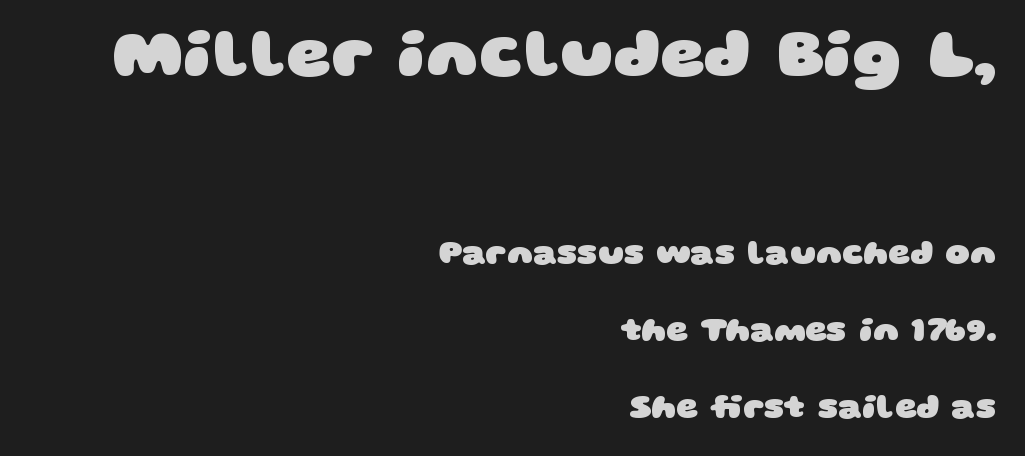
{"serif": "no", "bold": "yes", "weight": "heavy", "width": "wide", "stroke_contrast": "low", "x_height": "large", "monospaced": "no", "underline": "no", "align": "right", "line_spacing": "loose", "line_spacing_ratio": 2.27, "letter_spacing": "normal", "letter_spacing_em": 0.0, "larger_block": "first", "size_ratio": 2.03, "glyph_px": 69}
